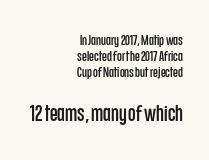
The typesetter chose a ragged-left arrangement here. You could call the tracking neutral — neither tight nor loose. Tall strokes in this sample are plumb rather than angled. In terms of leading, this rendering errs on the cramped side.
